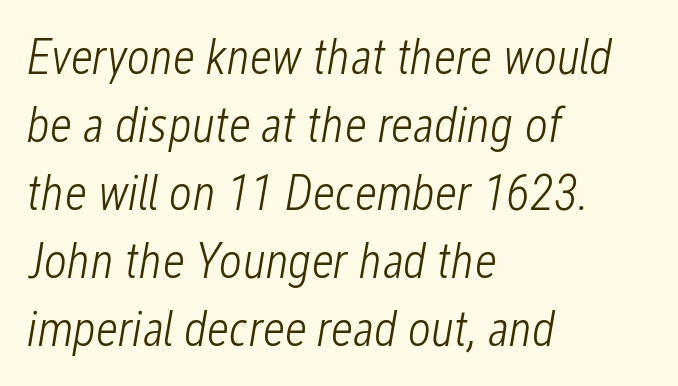
{"italic": "yes", "lean": "right", "slant_degrees": 12, "bold": "no", "weight": "light", "width": "condensed", "stroke_contrast": "low", "x_height": "medium", "monospaced": "no", "underline": "no", "align": "left", "line_spacing": "normal", "line_spacing_ratio": 1.36, "letter_spacing": "normal", "letter_spacing_em": 0.0, "glyph_px": 50}
